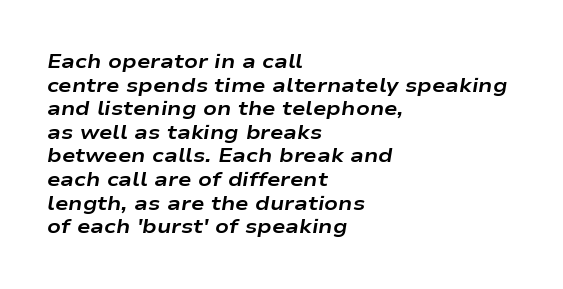
Nobody drew a line under any word here. Notice how the passage keeps a crisp vertical edge on the left only. How are the letters spaced? Ordinarily, with no added tracking. Observe the lean: these are italic letterforms. As a designer I'd log this as weight 700, bold.
